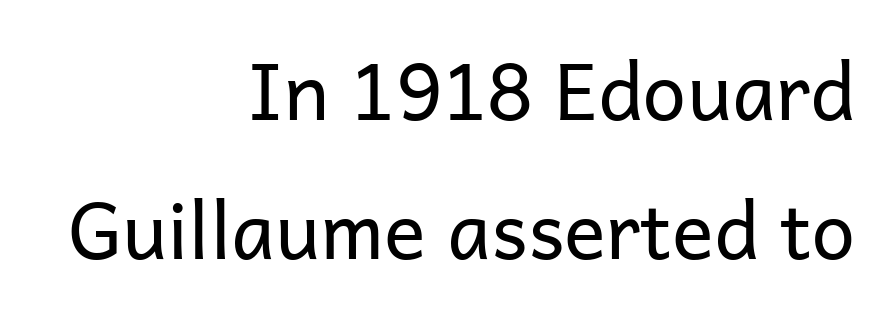
{"serif": "no", "italic": "no", "bold": "no", "weight": "regular", "width": "normal", "stroke_contrast": "low", "x_height": "medium", "monospaced": "no", "underline": "no", "align": "right", "line_spacing_ratio": 1.78, "letter_spacing": "normal", "letter_spacing_em": 0.0, "glyph_px": 78}
